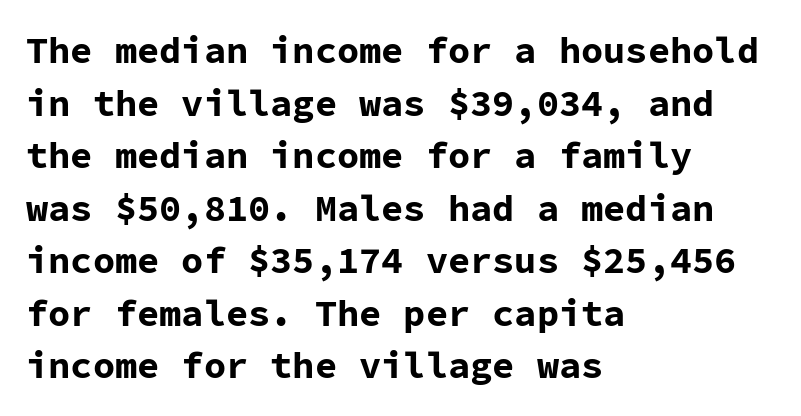
The image shows 37 px bold sans-serif type, upright, monospaced; set left-aligned, normal line spacing (1.42x), normal letter spacing, not underlined; low stroke contrast and a medium x-height.
